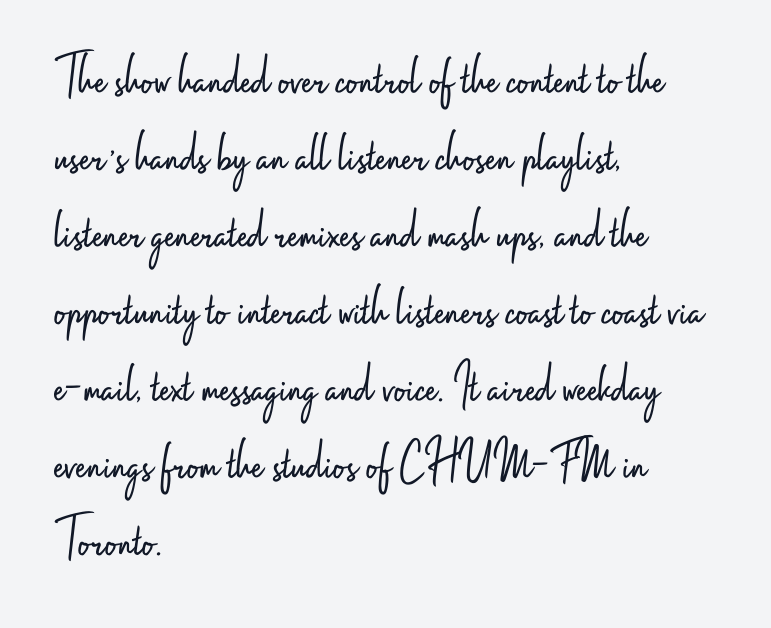
The image shows 57 px light, condensed sans-serif type; set left-aligned, normal line spacing (1.35x), normal letter spacing, not underlined; low stroke contrast and a small x-height.
